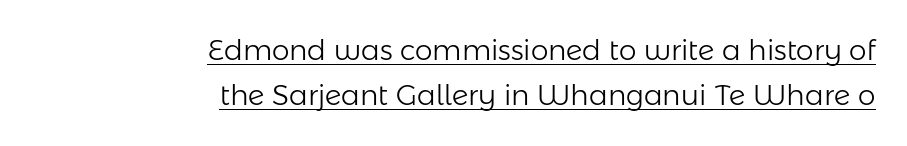
{"serif": "no", "italic": "no", "bold": "no", "weight": "light", "width": "normal", "stroke_contrast": "low", "x_height": "medium", "monospaced": "no", "underline": "yes", "align": "right", "line_spacing": "normal", "line_spacing_ratio": 1.61, "letter_spacing": "normal", "letter_spacing_em": 0.0, "glyph_px": 28}
